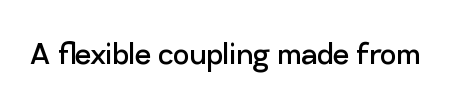
{"serif": "no", "italic": "no", "bold": "no", "weight": "regular", "width": "normal", "stroke_contrast": "low", "x_height": "medium", "monospaced": "no", "underline": "no", "letter_spacing": "normal", "letter_spacing_em": 0.0, "glyph_px": 36}
